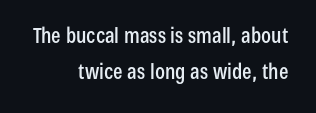
The image shows 21 px text type, upright; set right-aligned, normal line spacing (1.7x), normal letter spacing, not underlined.
